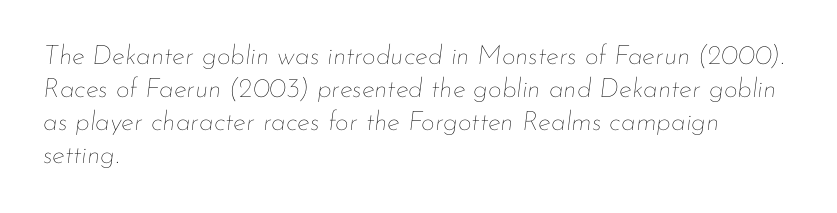
The lines are quadded left. Honestly, the letter spacing is just normal — you wouldn't notice it. Stroke mass is kept to a normal reading level or below. Clear beneath every line of the passage. Would a proofreader flag this as italicized? Yes.
